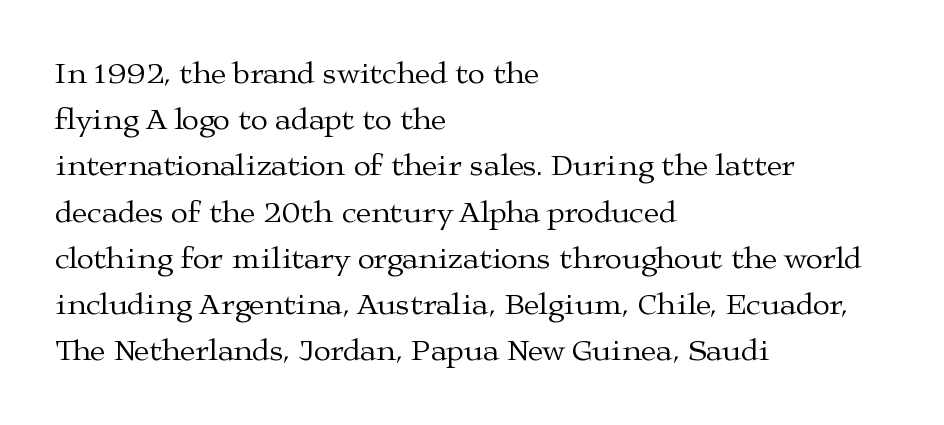
Q: Is the text bold? A: No.
Q: Is the text italic (slanted)? A: No, it is upright.
Q: Is the typeface a serif or a sans-serif typeface? A: Serif.
Q: Is the text underlined? A: No.
Q: How is the paragraph aligned? A: Left-aligned.
Q: Is the spacing between letters normal or unusually wide? A: Normal.
Q: Is the spacing between lines tight, normal or loose? A: Normal.
Q: Width (condensed, normal, or wide)? A: Wide.
Q: Stroke contrast? A: Medium.
Q: x-height? A: Medium.
Q: Monospaced? A: No.
